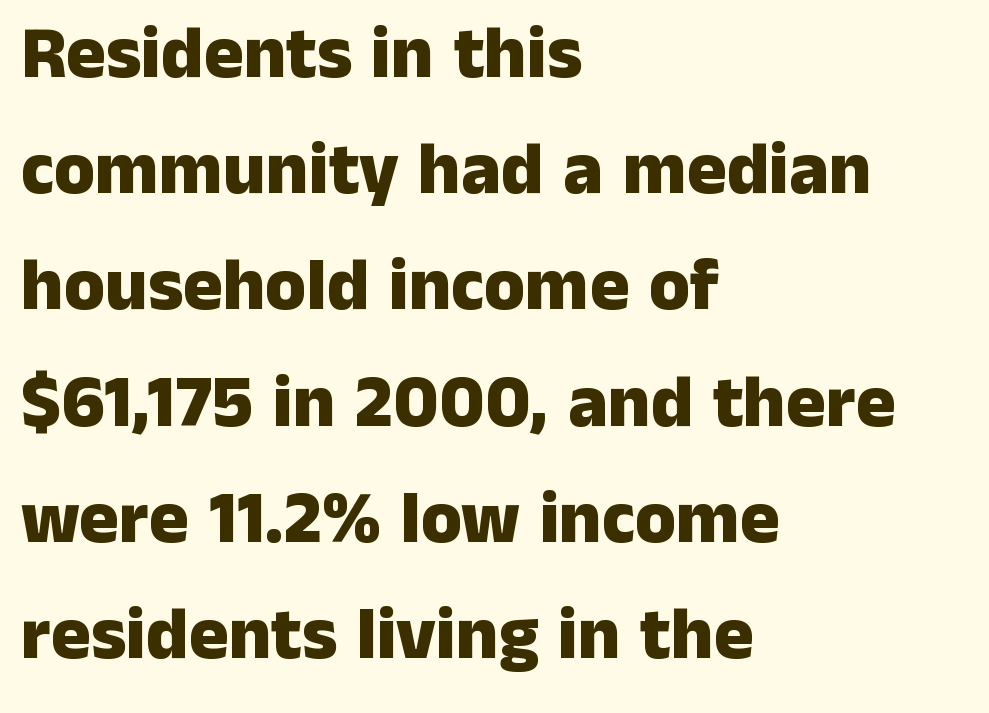
Q: Is the text bold? A: Yes.
Q: Is the text italic (slanted)? A: No, it is upright.
Q: Is the typeface a serif or a sans-serif typeface? A: Sans-serif.
Q: Is the text underlined? A: No.
Q: How is the paragraph aligned? A: Left-aligned.
Q: Is the spacing between letters normal or unusually wide? A: Normal.
Q: Is the spacing between lines tight, normal or loose? A: Normal.
Q: Width (condensed, normal, or wide)? A: Normal.
Q: Stroke contrast? A: Low.
Q: x-height? A: Medium.
Q: Monospaced? A: No.
